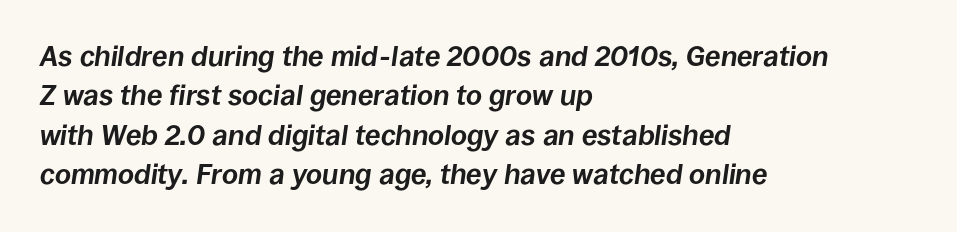
The image shows 28 px bold type, italic (leaning right); set left-aligned, normal line spacing (1.41x), normal letter spacing, not underlined; low stroke contrast and a large x-height.
